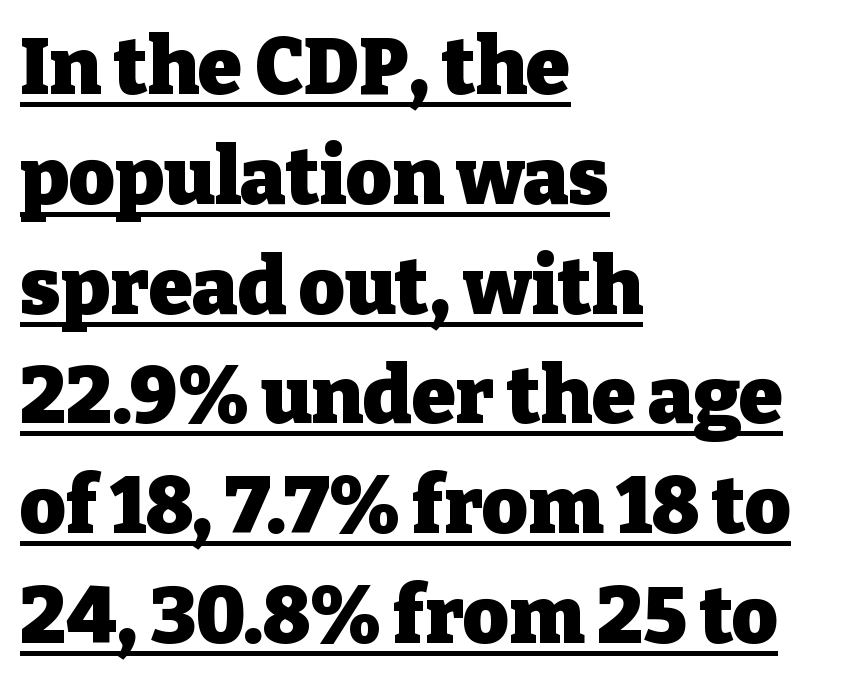
The image shows 79 px heavy serif type, upright; set left-aligned, normal line spacing (1.39x), normal letter spacing, underlined; low stroke contrast and a medium x-height.
